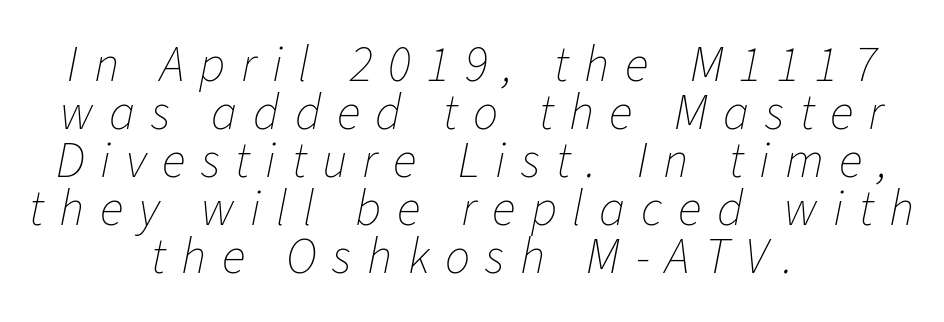
Q: Is the text bold? A: No.
Q: Is the text italic (slanted)? A: Yes, it leans right by about 11 degrees.
Q: Is the text underlined? A: No.
Q: How is the paragraph aligned? A: Centered.
Q: Is the spacing between letters normal or unusually wide? A: Unusually wide.
Q: Is the spacing between lines tight, normal or loose? A: Tight.
Q: Width (condensed, normal, or wide)? A: Normal.
Q: Stroke contrast? A: Low.
Q: x-height? A: Medium.
Q: Monospaced? A: No.
